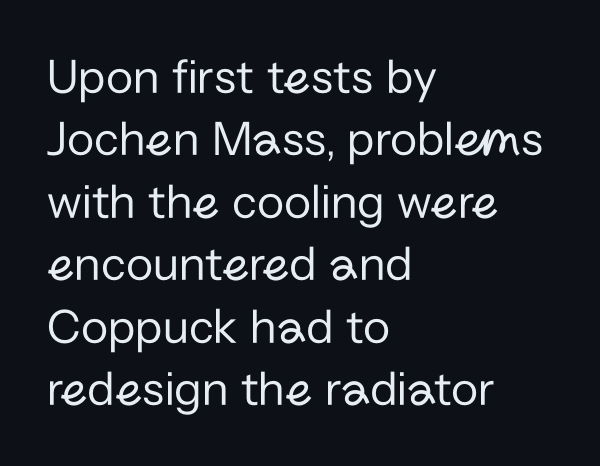
Q: Is the text bold? A: No.
Q: Is the text italic (slanted)? A: No, it is upright.
Q: Is the typeface a serif or a sans-serif typeface? A: Sans-serif.
Q: Is the text underlined? A: No.
Q: How is the paragraph aligned? A: Left-aligned.
Q: Is the spacing between letters normal or unusually wide? A: Normal.
Q: Is the spacing between lines tight, normal or loose? A: Normal.
Q: Width (condensed, normal, or wide)? A: Normal.
Q: Stroke contrast? A: Low.
Q: x-height? A: Medium.
Q: Monospaced? A: No.
